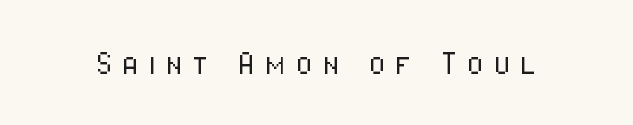
Q: Is the text bold? A: No.
Q: Is the text italic (slanted)? A: No, it is upright.
Q: Is the typeface a serif or a sans-serif typeface? A: Sans-serif.
Q: Is the text underlined? A: No.
Q: Is the spacing between letters normal or unusually wide? A: Unusually wide.
Q: Width (condensed, normal, or wide)? A: Condensed.
Q: Stroke contrast? A: Low.
Q: x-height? A: Medium.
Q: Monospaced? A: No.
